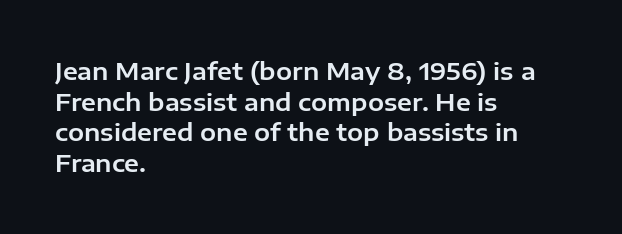
{"italic": "no", "underline": "no", "align": "left", "line_spacing": "normal", "line_spacing_ratio": 1.28, "letter_spacing": "normal", "letter_spacing_em": 0.0, "glyph_px": 24}
